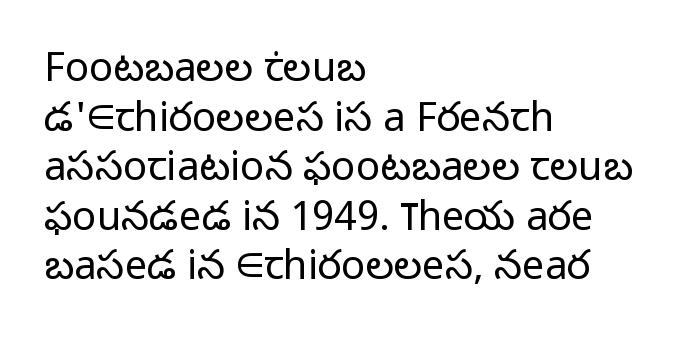
The image shows 40 px light sans-serif type, upright; set left-aligned, line spacing 1.24x, normal letter spacing, not underlined; low stroke contrast and a medium x-height.
